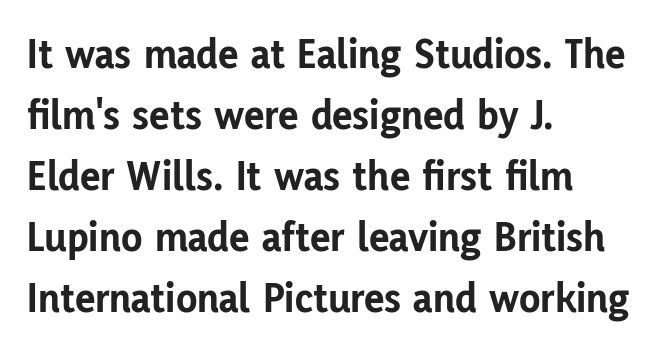
Looks like regular typesetting: each glyph gets only the width it needs. Summary of weight: heavy, a full bold. Each line starts at the same left margin while the right side varies. How would I describe the line gaps? Plain and ordinary.
